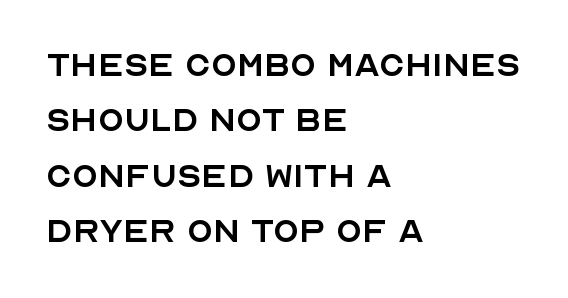
Every stem runs plumb, perpendicular to the baseline. How would I describe the line gaps? Plain and ordinary. The rendering uses natural spacing where letterforms have individual widths. Is the stroke heavy? The answer is a plain regular-or-lighter. A classic flush-left, rag-right setting is used for this passage.
